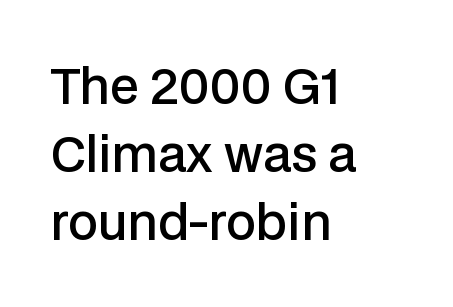
The image shows 48 px semibold sans-serif type, upright; set left-aligned, normal line spacing (1.42x), normal letter spacing, not underlined; low stroke contrast and a medium x-height.
